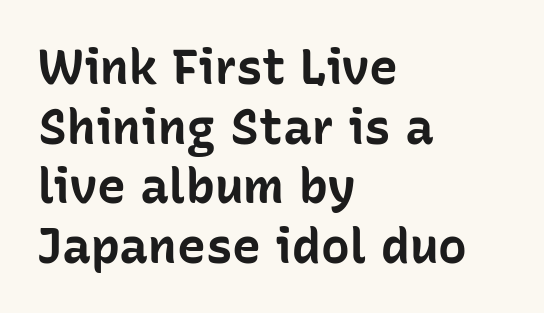
{"serif": "no", "italic": "no", "bold": "yes", "weight": "bold", "width": "normal", "stroke_contrast": "low", "x_height": "medium", "monospaced": "no", "underline": "no", "align": "left", "line_spacing_ratio": 1.24, "letter_spacing": "normal", "letter_spacing_em": 0.0, "glyph_px": 48}
